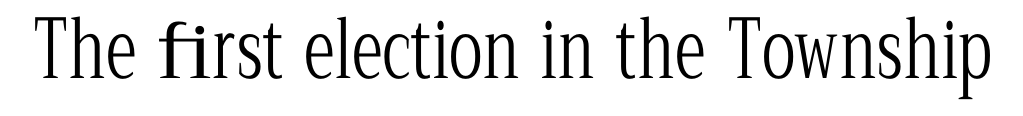
The characters display serif detailing at their extremities. Tracking value appears to be zero — textbook default spacing. The weight tops out at a normal text grade. Here the designer chose a conventional face with non-uniform glyph widths. The type sits square on the baseline with zero lean.
